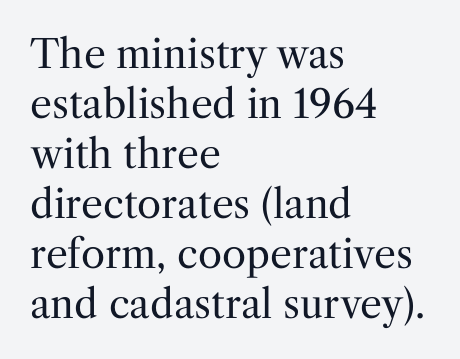
{"serif": "yes", "italic": "no", "bold": "no", "weight": "regular", "width": "normal", "stroke_contrast": "medium", "x_height": "medium", "monospaced": "no", "underline": "no", "align": "left", "line_spacing": "normal", "line_spacing_ratio": 1.28, "letter_spacing": "normal", "letter_spacing_em": 0.0, "glyph_px": 39}
